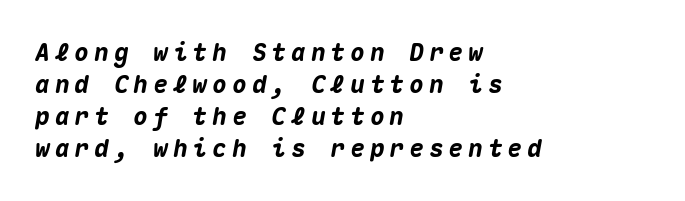
Emphasis-style slanted type is in use. A classic flush-left, rag-right setting is used for this passage. Vertical spacing — default. Tracking here is generous; glyphs stand well apart from one another. The characters look thick and weighty, a clear bold.
